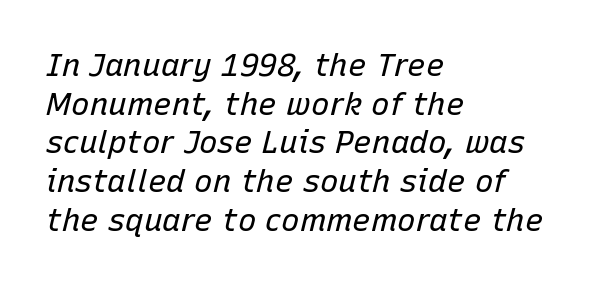
The image shows 31 px regular-weight type, italic (leaning right); set left-aligned, normal line spacing (1.25x), normal letter spacing, not underlined; low stroke contrast and a medium x-height.
